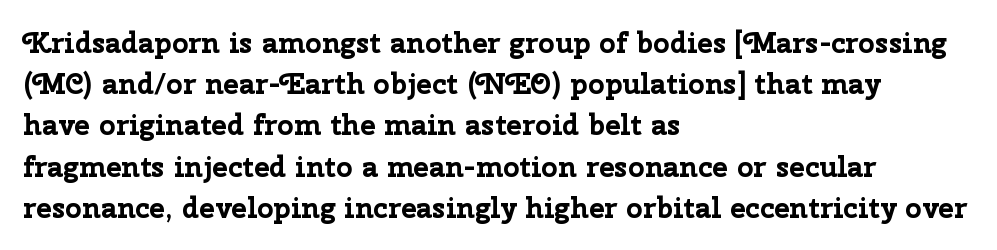
Q: Is the text bold? A: Yes.
Q: Is the text italic (slanted)? A: No, it is upright.
Q: Is the typeface a serif or a sans-serif typeface? A: Sans-serif.
Q: Is the text underlined? A: No.
Q: How is the paragraph aligned? A: Left-aligned.
Q: Is the spacing between letters normal or unusually wide? A: Normal.
Q: Is the spacing between lines tight, normal or loose? A: Normal.
Q: Width (condensed, normal, or wide)? A: Normal.
Q: Stroke contrast? A: Low.
Q: x-height? A: Medium.
Q: Monospaced? A: No.
